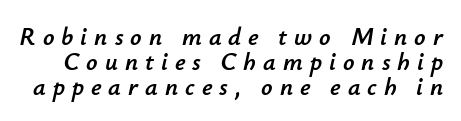
Q: Is the text italic (slanted)? A: Yes, it leans right by about 12 degrees.
Q: Is the text underlined? A: No.
Q: Is the spacing between letters normal or unusually wide? A: Unusually wide.
Q: Is the spacing between lines tight, normal or loose? A: Tight.
